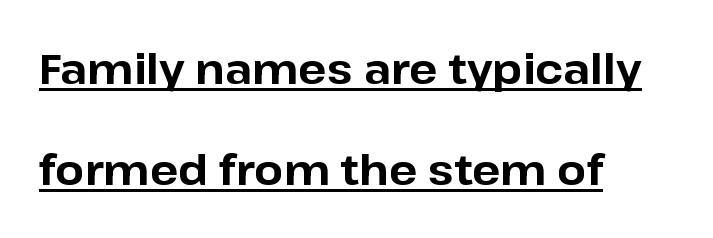
The image shows 42 px bold sans-serif type, upright; set left-aligned, loose line spacing (2.41x), normal letter spacing, underlined; low stroke contrast and a medium x-height.
